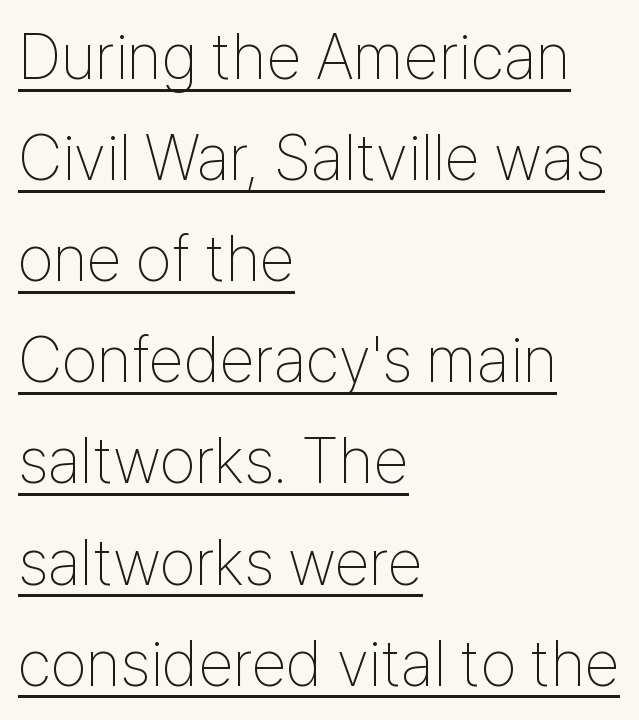
The image shows 64 px thin, condensed sans-serif type, upright; set left-aligned, normal line spacing (1.58x), normal letter spacing, underlined; low stroke contrast and a medium x-height.
